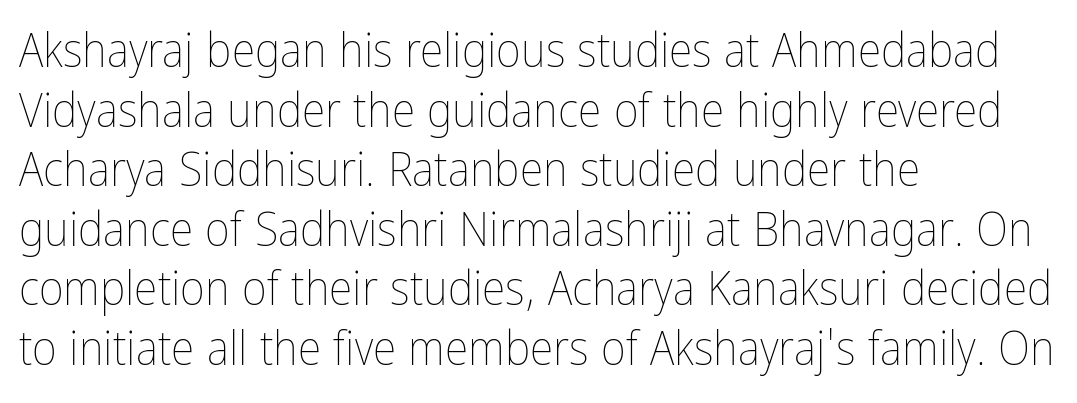
This rendering features lettering with no underline. Typeset ragged right — the left edge is the straight one. Is the type heavy? It reads as light-to-regular instead. Posture: straight, roman, zero tilt.
